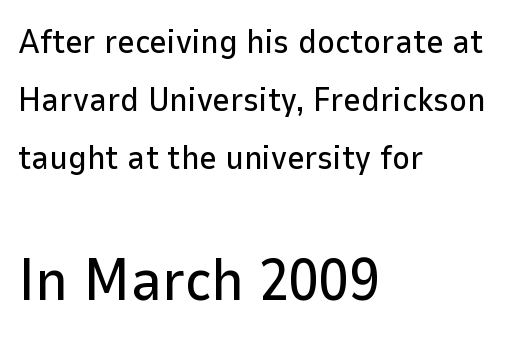
The rows are spaced the way most documents space them. A roman cut, with each character standing at attention. The compositor pushed each line to the left boundary. Nothing unusual about the tracking: characters are spaced as the font intends. Has an underline been added? It has not. Nope, no serifs anywhere on these letters.
